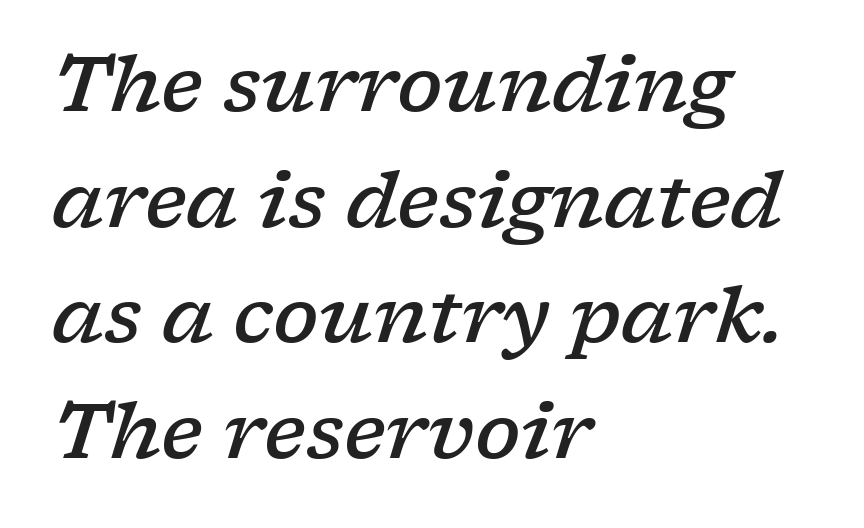
The strokes are fattened partway — semibold, not bold. Each letter keeps its own natural width here, so spacing adapts to shape. Notice how descenders clear the ascenders below comfortably — that's standard leading. These lines keep a tight, regular rhythm from letter to letter.
